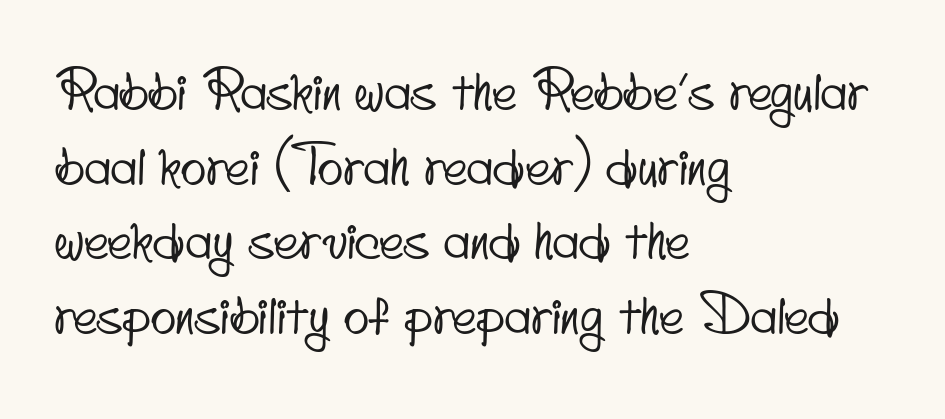
Q: Is the typeface a serif or a sans-serif typeface? A: Sans-serif.
Q: Is the text underlined? A: No.
Q: How is the paragraph aligned? A: Left-aligned.
Q: Is the spacing between letters normal or unusually wide? A: Normal.
Q: Is the spacing between lines tight, normal or loose? A: Normal.
Q: Width (condensed, normal, or wide)? A: Condensed.
Q: Stroke contrast? A: Low.
Q: x-height? A: Small.
Q: Monospaced? A: No.
